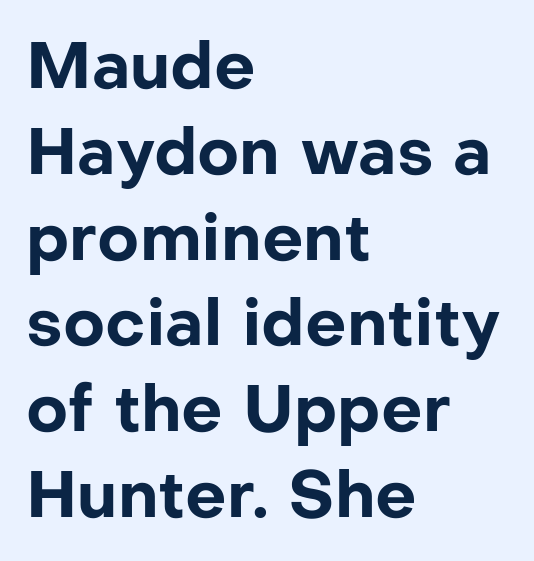
{"serif": "no", "italic": "no", "bold": "yes", "weight": "bold", "width": "normal", "stroke_contrast": "low", "x_height": "medium", "monospaced": "no", "underline": "no", "align": "left", "line_spacing": "normal", "line_spacing_ratio": 1.32, "letter_spacing": "normal", "letter_spacing_em": 0.0, "glyph_px": 65}
